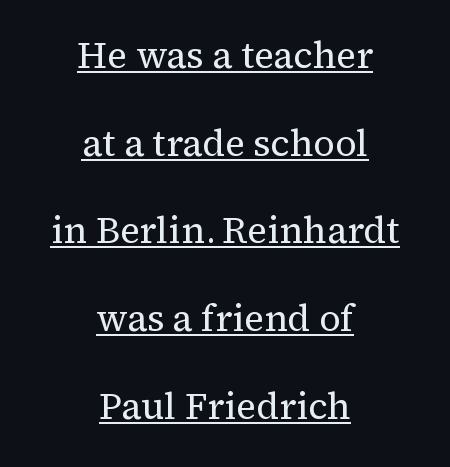
The image shows 37 px regular-weight serif type, upright; set centered, loose line spacing (2.37x), normal letter spacing, underlined; medium stroke contrast and a medium x-height.
